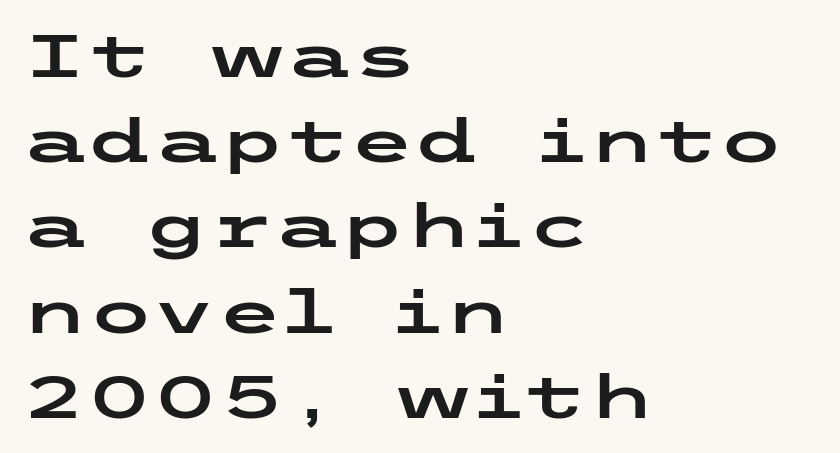
Tracking here is standard; glyphs follow each other at the usual distance. Nobody drew a line under any word here. A classic flush-left, rag-right setting is used for this passage. Ascenders rise straight up at ninety degrees. Regular leading. You can tell from the bare stems that sans-serif type was used.
